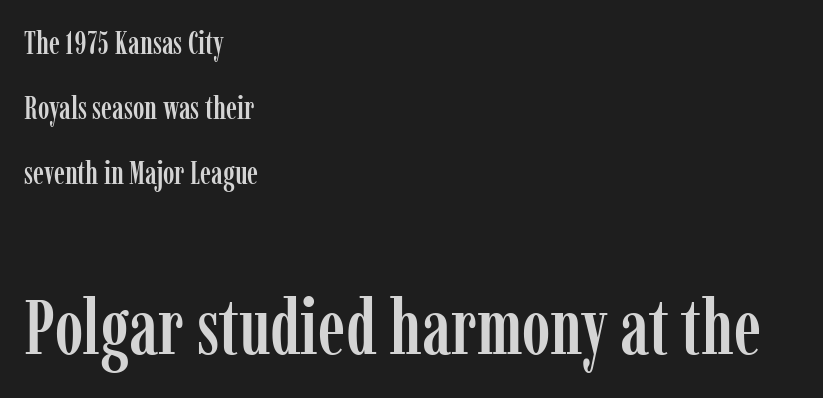
Q: Is the text italic (slanted)? A: No, it is upright.
Q: Is the typeface a serif or a sans-serif typeface? A: Serif.
Q: Is the text underlined? A: No.
Q: How is the paragraph aligned? A: Left-aligned.
Q: Is the spacing between letters normal or unusually wide? A: Normal.
Q: Is the spacing between lines tight, normal or loose? A: Loose.
Q: Which block of text is set in a larger size, the first (top) or the second (bottom)? A: The second (bottom) one.
Q: Width (condensed, normal, or wide)? A: Condensed.
Q: Stroke contrast? A: Low.
Q: x-height? A: Medium.
Q: Monospaced? A: No.
